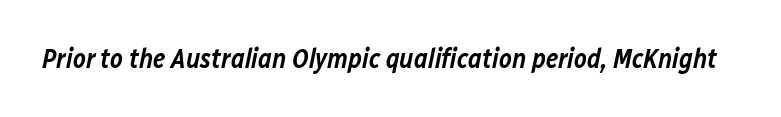
The image shows 27 px text type, italic (leaning right); set normal letter spacing, not underlined.
